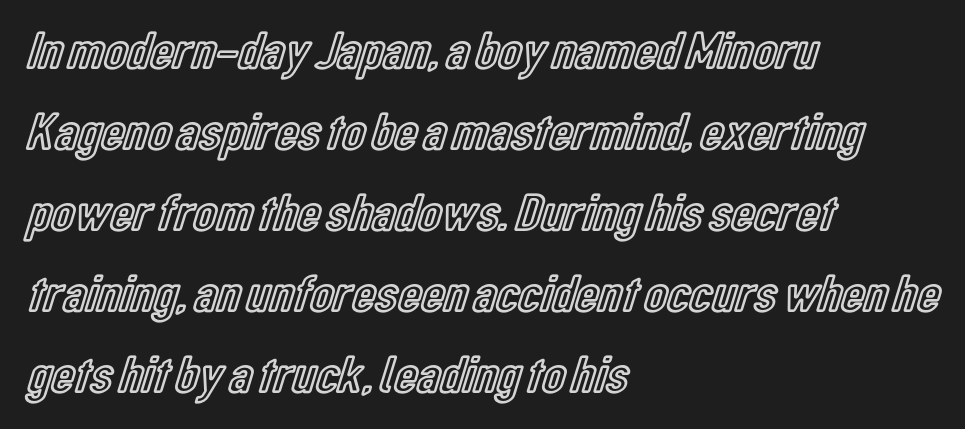
Spacing verdict: proportional, widths tailored to each character. Students, observe: this is what conventionally led text looks like. Words float on clear page, feet unadorned. Visually the block forms a straight wall on the left and a jagged coastline on the right.
